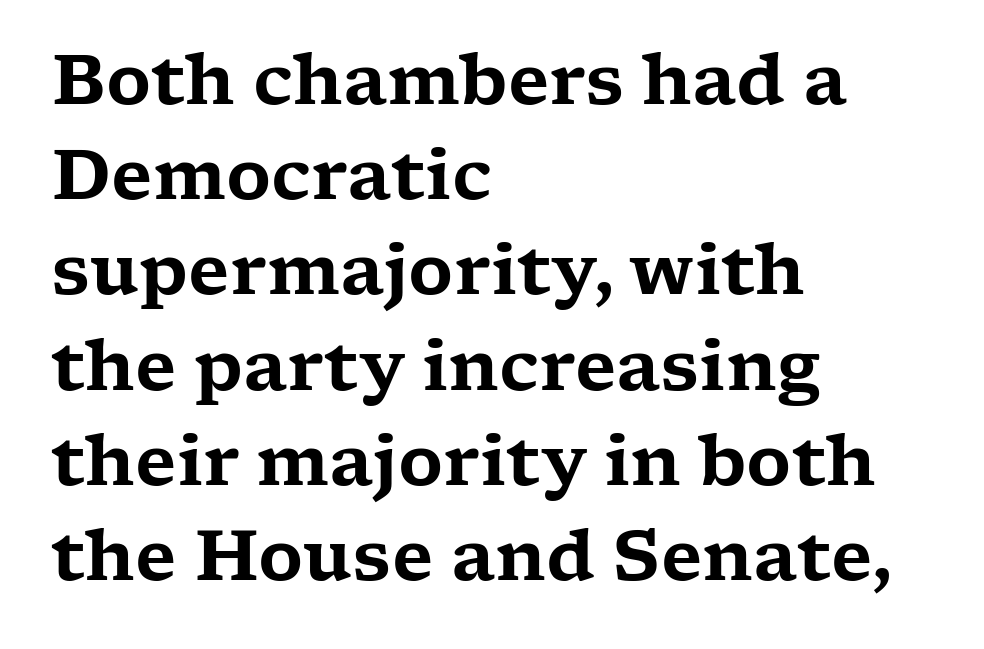
The image shows 69 px wide serif type, upright; set left-aligned, normal line spacing (1.38x), normal letter spacing, not underlined; low stroke contrast and a medium x-height.
